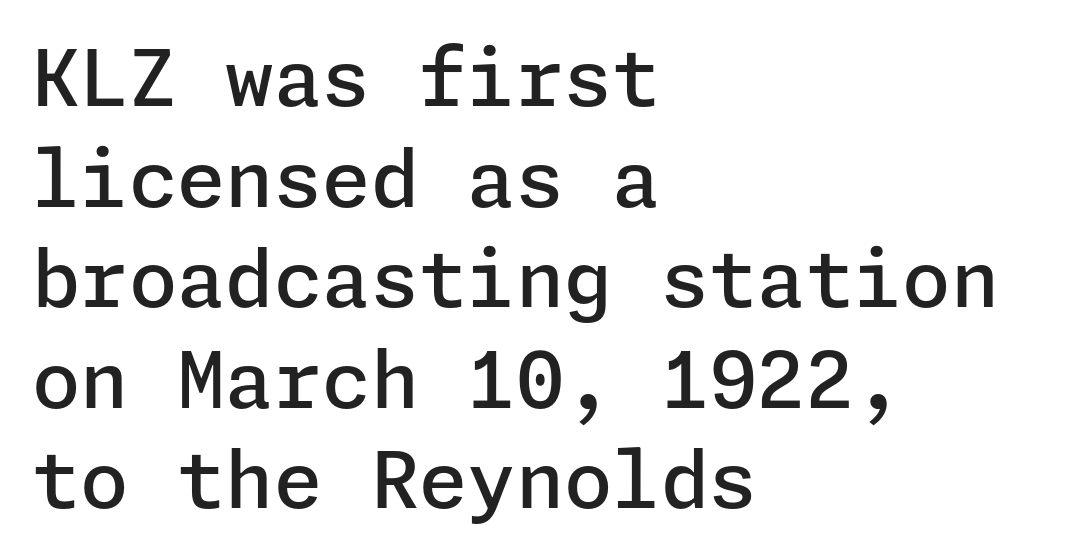
In terms of letterspacing, this is plain default setting. Set as a demibold, roughly 600 on the weight scale. The type sits square on the baseline with zero lean. The lines in this sample share a left origin and differ only in where they stop.
